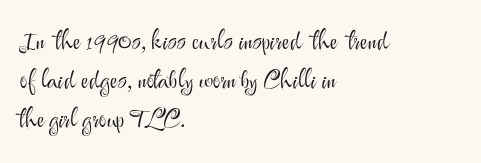
{"bold": "no", "underline": "no", "align": "left", "line_spacing": "normal", "line_spacing_ratio": 1.5, "letter_spacing": "normal", "letter_spacing_em": 0.0, "glyph_px": 26}
